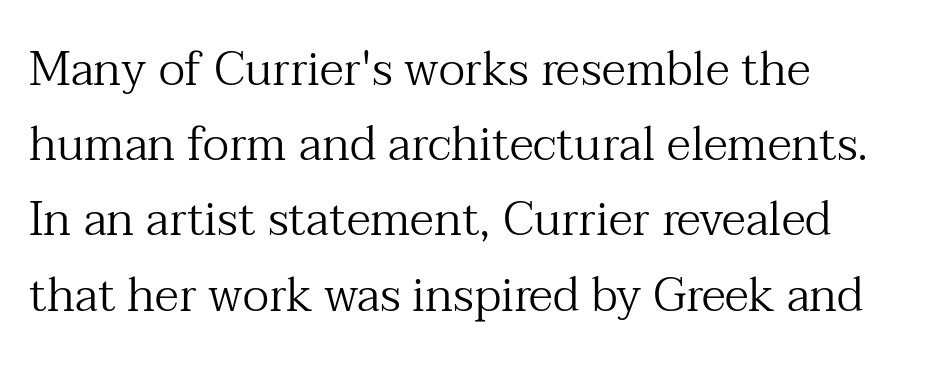
The image shows 47 px regular-weight serif type, upright; set left-aligned, normal line spacing (1.6x), normal letter spacing, not underlined; medium stroke contrast and a medium x-height.
